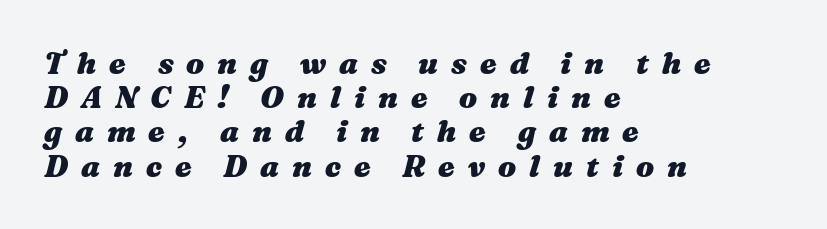
The image shows 30 px heavy, wide type, italic (leaning right); set left-aligned, tight line spacing (1.14x), unusually wide letter spacing (+0.43 em), not underlined; medium stroke contrast and a medium x-height.
